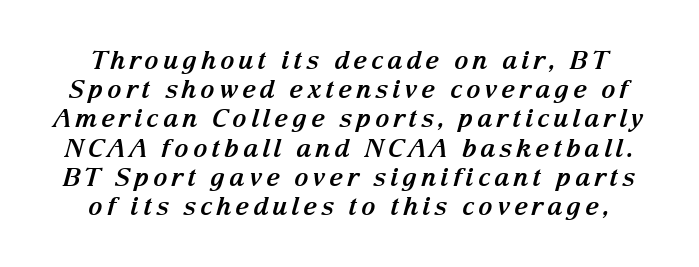
{"italic": "yes", "lean": "right", "slant_degrees": 15, "bold": "yes", "underline": "no", "line_spacing_ratio": 1.17, "glyph_px": 25}
